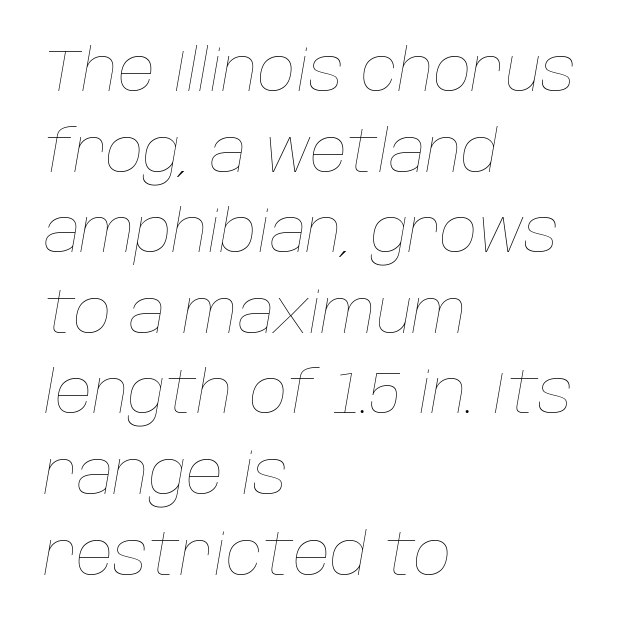
{"italic": "yes", "lean": "right", "slant_degrees": 10, "bold": "no", "weight": "thin", "width": "normal", "stroke_contrast": "low", "x_height": "large", "monospaced": "no", "underline": "no", "align": "left", "line_spacing": "normal", "line_spacing_ratio": 1.39, "letter_spacing": "normal", "letter_spacing_em": 0.0, "glyph_px": 58}
